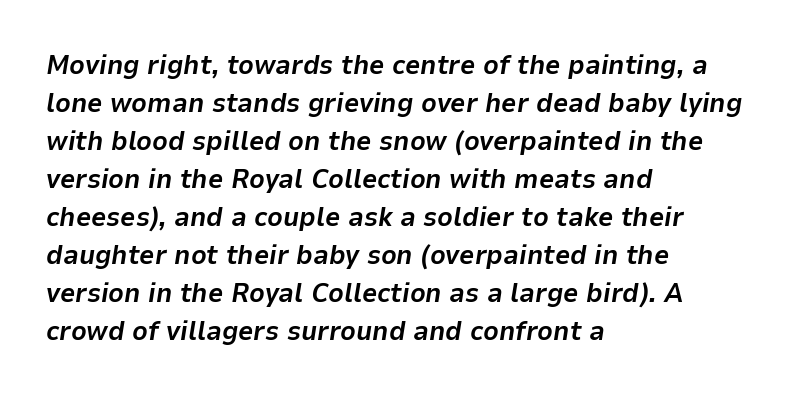
The image shows 27 px bold type, italic (leaning right); set left-aligned, normal line spacing (1.41x), normal letter spacing, not underlined.
